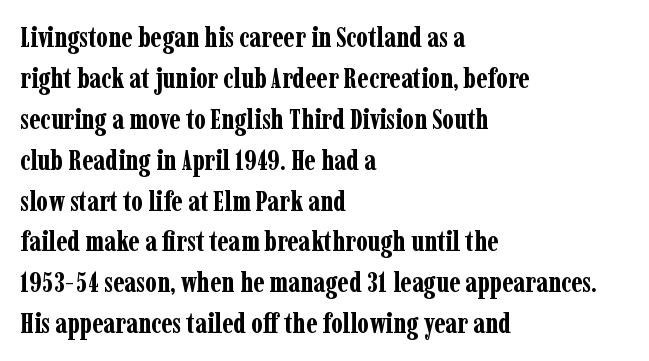
The image shows 28 px bold, condensed serif type, upright; set left-aligned, normal line spacing (1.46x), normal letter spacing, not underlined; low stroke contrast and a medium x-height.
